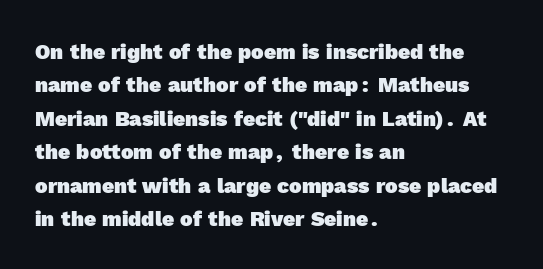
Q: Is the text bold? A: Yes.
Q: Is the text underlined? A: No.
Q: How is the paragraph aligned? A: Left-aligned.
Q: Is the spacing between letters normal or unusually wide? A: Normal.
Q: Is the spacing between lines tight, normal or loose? A: Normal.
